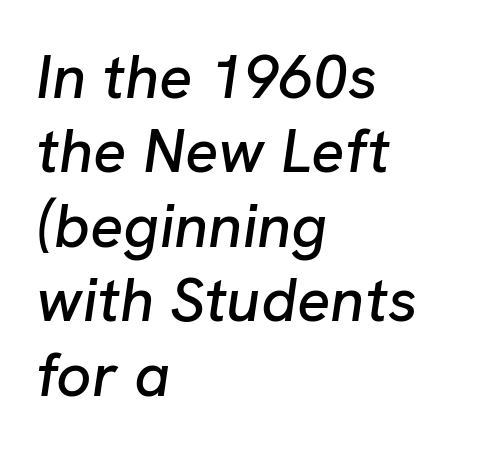
{"italic": "yes", "lean": "right", "slant_degrees": 8, "width": "normal", "stroke_contrast": "low", "x_height": "medium", "monospaced": "no", "underline": "no", "align": "left", "line_spacing_ratio": 1.2, "letter_spacing": "normal", "letter_spacing_em": 0.0, "glyph_px": 62}
